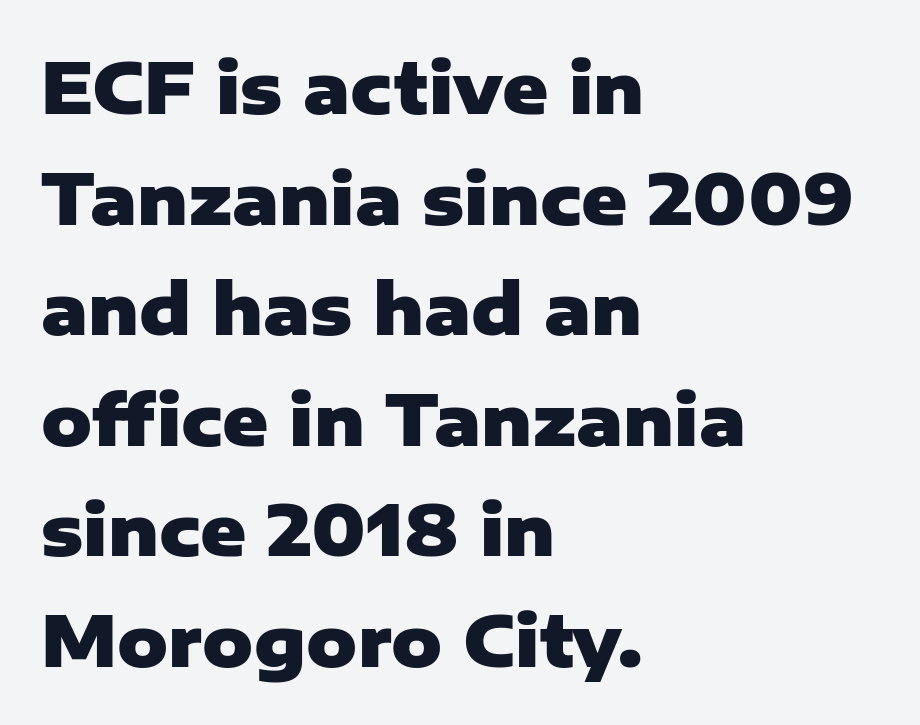
Q: Is the text bold? A: Yes.
Q: Is the text italic (slanted)? A: No, it is upright.
Q: Is the typeface a serif or a sans-serif typeface? A: Sans-serif.
Q: Is the text underlined? A: No.
Q: How is the paragraph aligned? A: Left-aligned.
Q: Is the spacing between letters normal or unusually wide? A: Normal.
Q: Is the spacing between lines tight, normal or loose? A: Normal.
Q: Width (condensed, normal, or wide)? A: Normal.
Q: Stroke contrast? A: Low.
Q: x-height? A: Medium.
Q: Monospaced? A: No.
